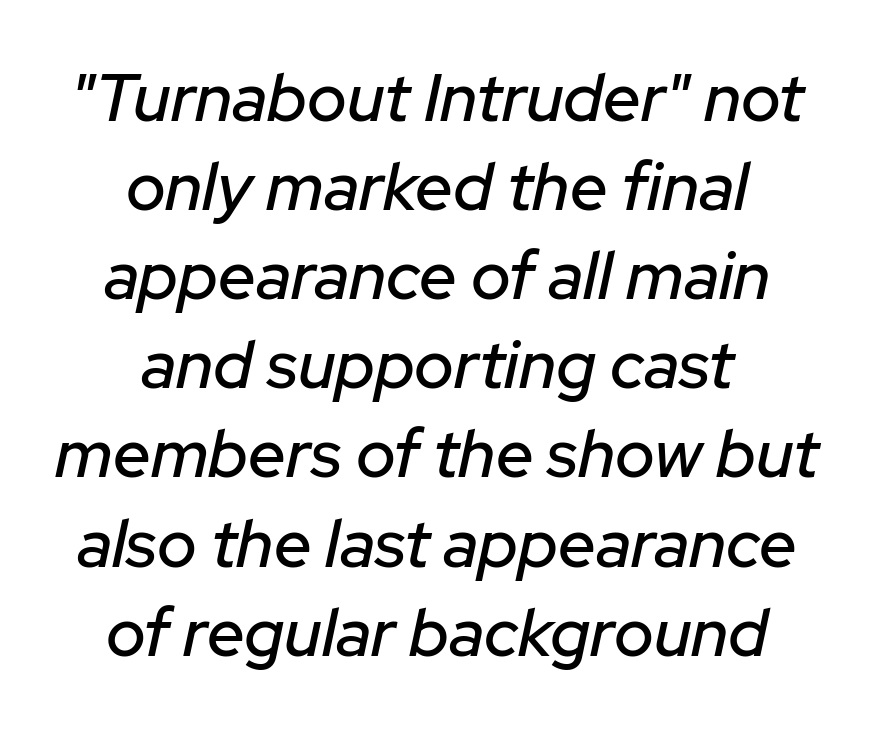
{"italic": "yes", "lean": "right", "slant_degrees": 12, "width": "normal", "stroke_contrast": "low", "x_height": "medium", "monospaced": "no", "underline": "no", "align": "center", "line_spacing": "normal", "line_spacing_ratio": 1.33, "letter_spacing": "normal", "letter_spacing_em": 0.0, "glyph_px": 67}
